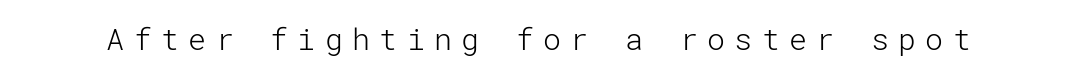
Q: Is the text bold? A: No.
Q: Is the text italic (slanted)? A: No, it is upright.
Q: Is the typeface a serif or a sans-serif typeface? A: Sans-serif.
Q: Is the text underlined? A: No.
Q: Is the spacing between letters normal or unusually wide? A: Unusually wide.
Q: Width (condensed, normal, or wide)? A: Normal.
Q: Stroke contrast? A: Low.
Q: x-height? A: Medium.
